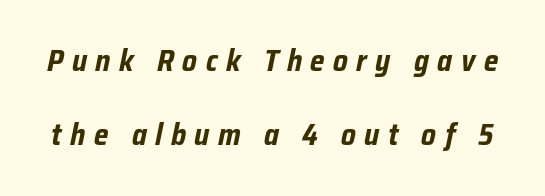
Q: Is the text bold? A: Yes.
Q: Is the text italic (slanted)? A: Yes, it leans right by about 12 degrees.
Q: Is the text underlined? A: No.
Q: Is the spacing between letters normal or unusually wide? A: Unusually wide.
Q: Is the spacing between lines tight, normal or loose? A: Loose.
Q: Width (condensed, normal, or wide)? A: Condensed.
Q: Stroke contrast? A: Low.
Q: x-height? A: Medium.
Q: Monospaced? A: No.
